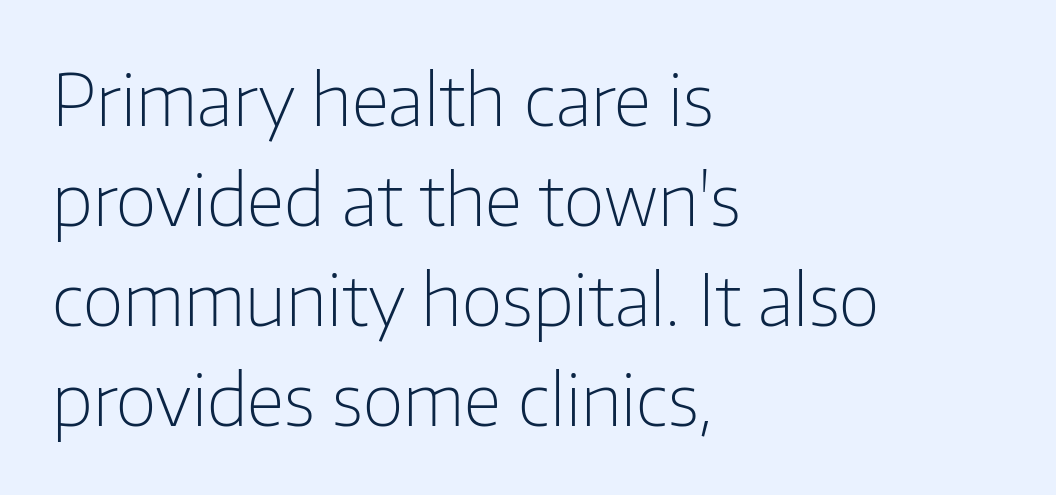
The gaps between neighbouring characters are ordinary and unremarkable. The setting favours the left margin, as ordinary paragraphs usually do. Vertically, the passage feels balanced, rows spaced as you'd expect. Character widths vary here, with narrow letters taking less room than wide ones.
